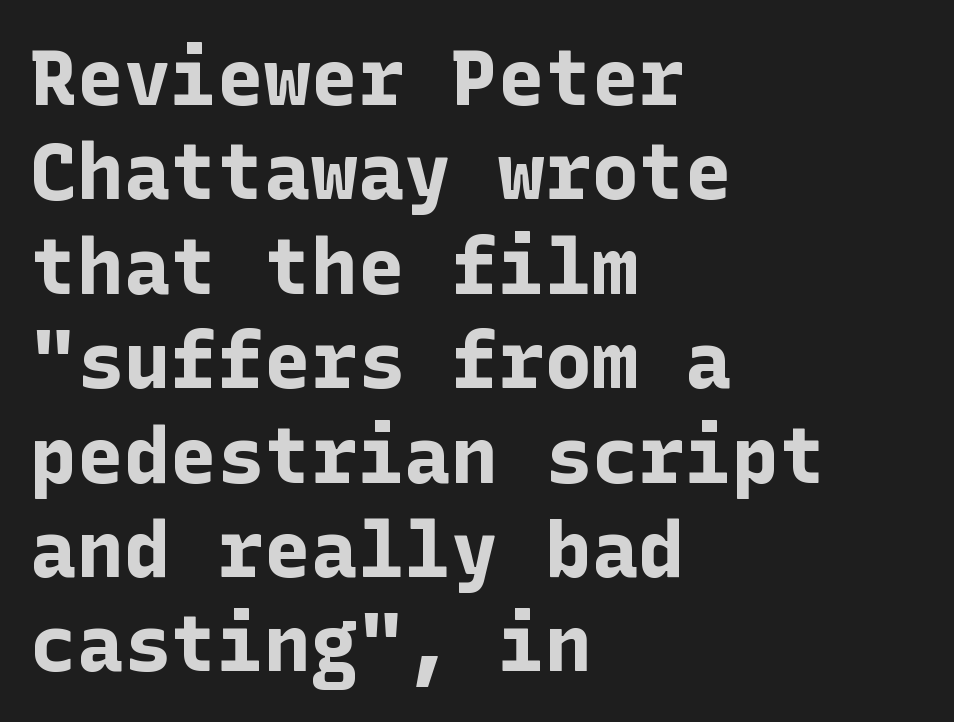
The line texture is even and compact thanks to regular tracking. Horizontal alignment here is leftward, the default for most running prose. The strip under each line holds only bare page. The passage shown is typeset with a sans-serif family. The type sits square on the baseline with zero lean.
